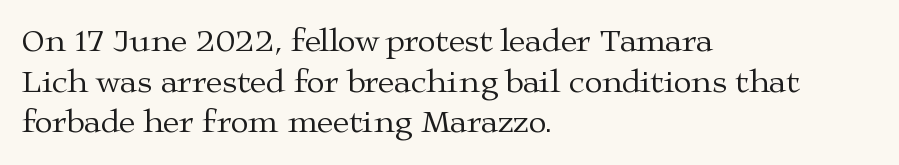
The image shows 33 px regular-weight, wide serif type, upright; set left-aligned, line spacing 1.23x, normal letter spacing, not underlined; medium stroke contrast and a medium x-height.
